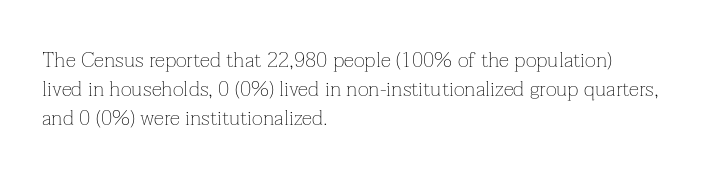
The image shows 21 px text type, upright; set left-aligned, normal line spacing (1.37x), normal letter spacing, not underlined.
